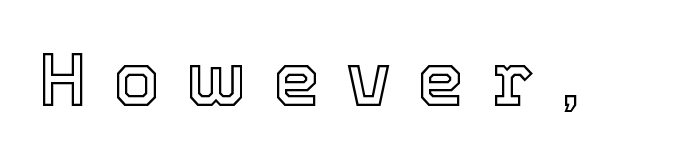
{"italic": "no", "width": "normal", "x_height": "medium", "monospaced": "no", "underline": "no", "letter_spacing": "wide", "letter_spacing_em": 0.35, "glyph_px": 75}
